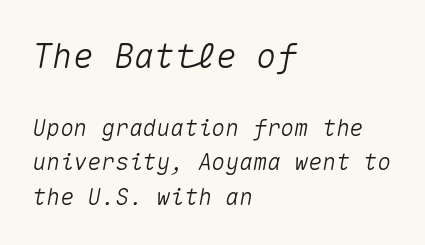
Q: Is the text italic (slanted)? A: Yes, it leans right by about 10 degrees.
Q: Is the text underlined? A: No.
Q: How is the paragraph aligned? A: Left-aligned.
Q: Is the spacing between letters normal or unusually wide? A: Normal.
Q: Is the spacing between lines tight, normal or loose? A: Normal.
Q: Which block of text is set in a larger size, the first (top) or the second (bottom)? A: The first (top) one.
Q: Width (condensed, normal, or wide)? A: Normal.
Q: Stroke contrast? A: Medium.
Q: x-height? A: Medium.
Q: Monospaced? A: Yes.
